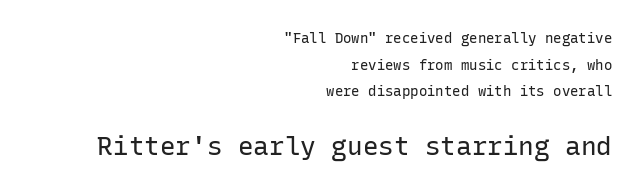
Reading top to bottom, the characters get bigger at the block break. Letters rest on an invisible, unmarked baseline. Each new line begins a long way beneath the previous one. There is no visible air inserted between adjacent glyphs. One-word summary of the alignment: right. No extra ink here — the face is not bold.
